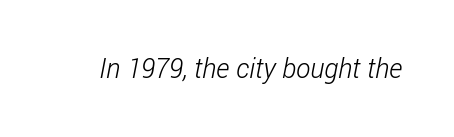
{"bold": "no", "underline": "no", "letter_spacing": "normal", "letter_spacing_em": 0.0, "glyph_px": 27}
